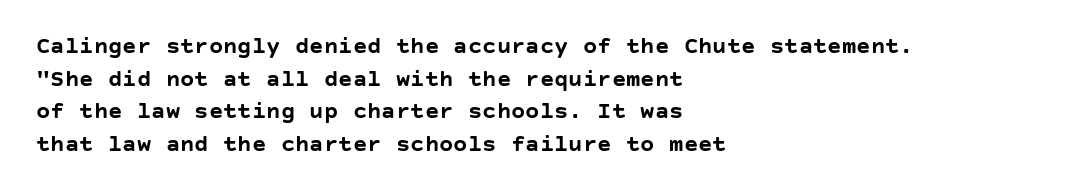
{"italic": "no", "bold": "yes", "underline": "no", "align": "left", "line_spacing": "normal", "line_spacing_ratio": 1.36, "letter_spacing": "normal", "letter_spacing_em": 0.0, "glyph_px": 24}
